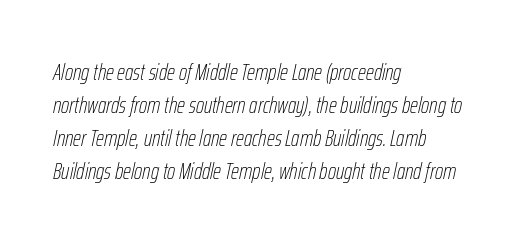
Students, observe: this is what conventionally led text looks like. These glyphs show unthickened strokes, regular width or finer. These lines were composed using italics. One-word summary of the alignment: left.
